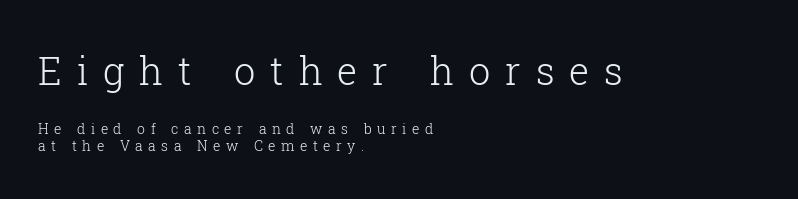
Q: Is the text bold? A: No.
Q: Is the text italic (slanted)? A: No, it is upright.
Q: Is the typeface a serif or a sans-serif typeface? A: Serif.
Q: Is the text underlined? A: No.
Q: How is the paragraph aligned? A: Left-aligned.
Q: Is the spacing between letters normal or unusually wide? A: Unusually wide.
Q: Is the spacing between lines tight, normal or loose? A: Normal.
Q: Which block of text is set in a larger size, the first (top) or the second (bottom)? A: The first (top) one.
Q: Width (condensed, normal, or wide)? A: Normal.
Q: Stroke contrast? A: Low.
Q: x-height? A: Medium.
Q: Monospaced? A: No.
